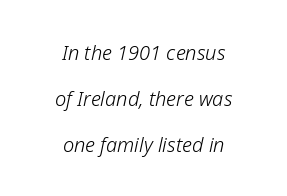
Q: Is the text bold? A: No.
Q: Is the text italic (slanted)? A: Yes, it leans right by about 12 degrees.
Q: Is the text underlined? A: No.
Q: How is the paragraph aligned? A: Centered.
Q: Is the spacing between letters normal or unusually wide? A: Normal.
Q: Is the spacing between lines tight, normal or loose? A: Loose.
